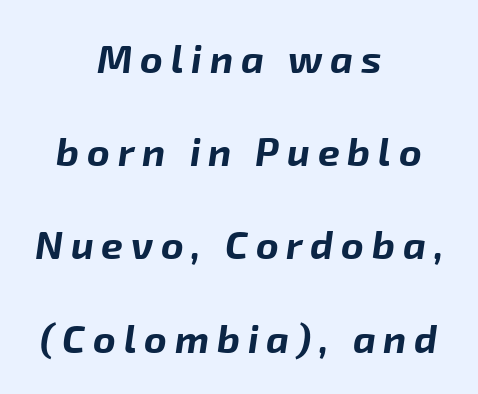
This rendering widens character spacing well past its baseline value. How would I describe the line gaps? Wide and relaxed. Here the designer chose a conventional face with non-uniform glyph widths. Casual observation: everything's sitting right in the middle. Bare-footed words on every line. Summary of weight: heavy, a full bold.
